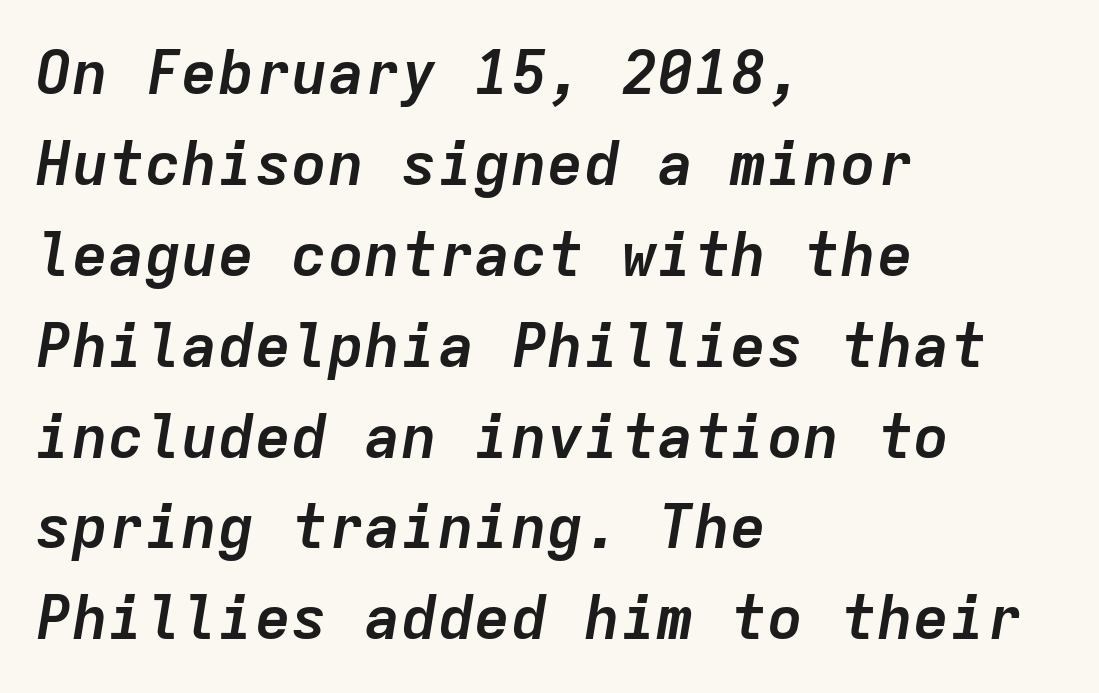
The image shows 61 px semibold type, italic (leaning right), monospaced; set left-aligned, normal line spacing (1.49x), normal letter spacing, not underlined; low stroke contrast and a medium x-height.
